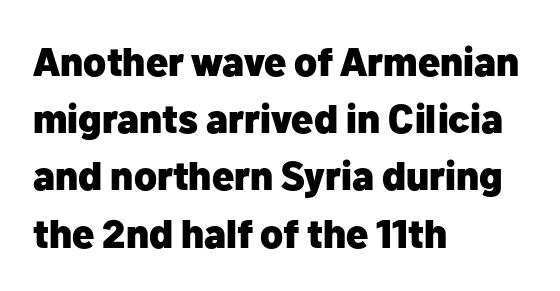
The image shows 40 px heavy sans-serif type, upright; set left-aligned, normal line spacing (1.43x), normal letter spacing, not underlined; low stroke contrast and a medium x-height.
